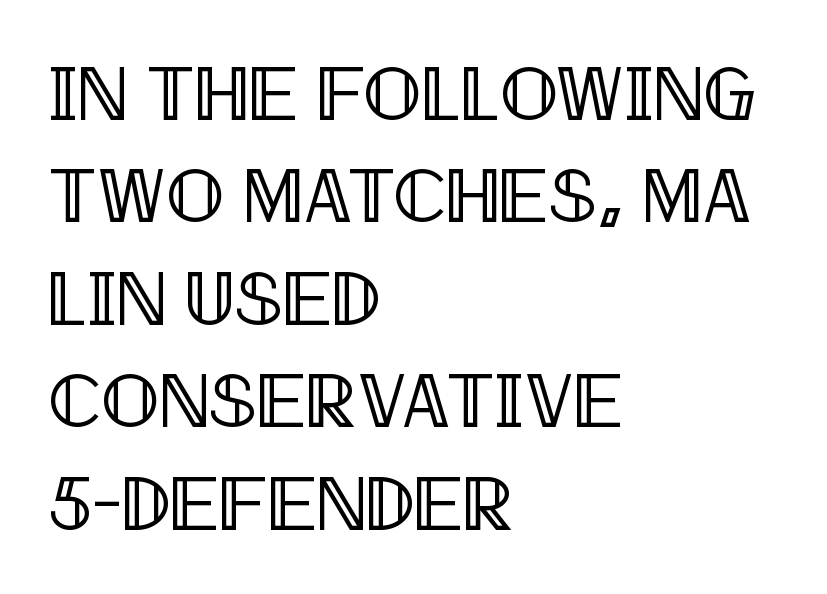
The image shows 77 px condensed type, upright; set left-aligned, normal line spacing (1.33x), normal letter spacing, not underlined; a large x-height.
